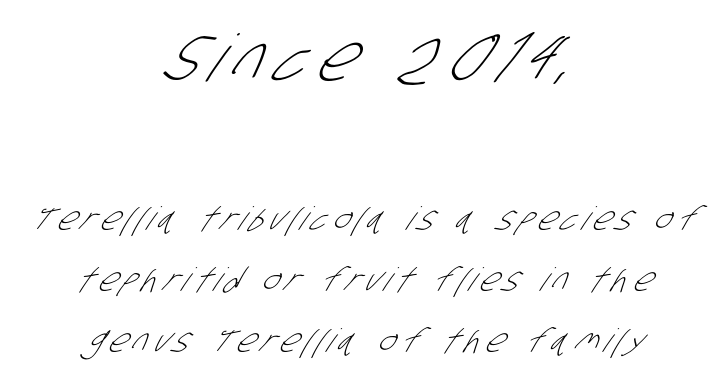
The image shows 65 px light, condensed sans-serif type; set centered, loose line spacing (1.91x), not underlined; the first (top) block is 2.03x larger; low stroke contrast and a large x-height.
